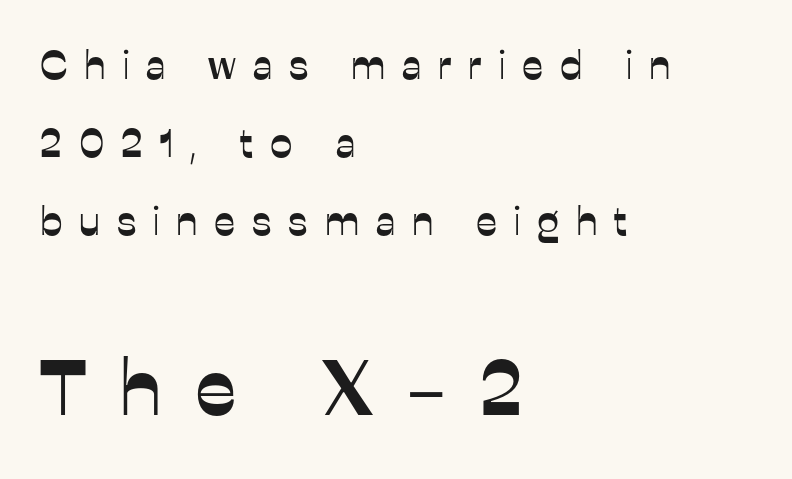
The face used here is proportionally spaced, like ordinary book or web type. Caption: upper text group reduced, lower text group enlarged. Tracking here is generous; glyphs stand well apart from one another. Check where the strokes stop: nothing finishes them off — pure sans. Regarding leading, the lines here are spaced well apart. Every stem runs plumb, perpendicular to the baseline.
